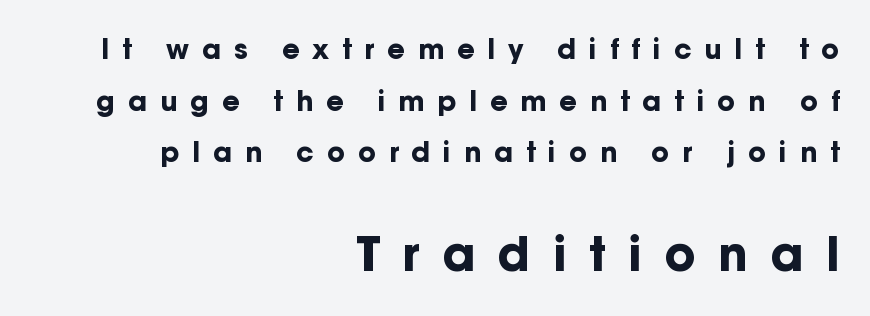
Heavy, bold letterforms. Between these two stacked blocks, the lower one wins on size. Serif or sans? Sans — the stroke terminals are bare. Posture: vertical. The passage shown is not underscored anywhere.
